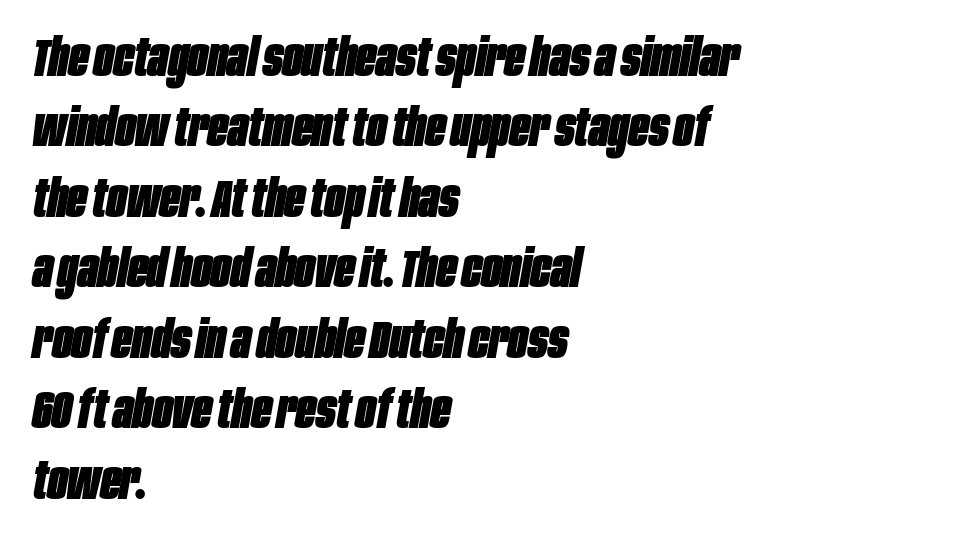
Q: Is the text bold? A: Yes.
Q: Is the text italic (slanted)? A: Yes, it leans right by about 10 degrees.
Q: Is the text underlined? A: No.
Q: How is the paragraph aligned? A: Left-aligned.
Q: Is the spacing between letters normal or unusually wide? A: Normal.
Q: Is the spacing between lines tight, normal or loose? A: Normal.
Q: Width (condensed, normal, or wide)? A: Condensed.
Q: Stroke contrast? A: Low.
Q: x-height? A: Large.
Q: Monospaced? A: No.
